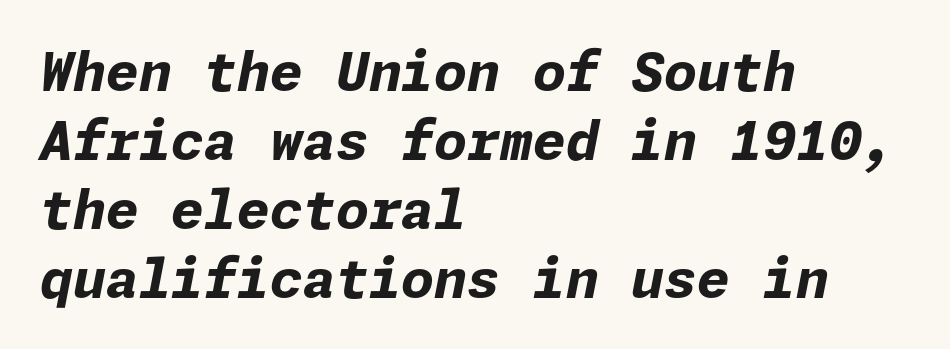
The image shows 53 px bold type, italic (leaning right); set left-aligned, normal line spacing (1.3x), normal letter spacing, not underlined; low stroke contrast and a medium x-height.
